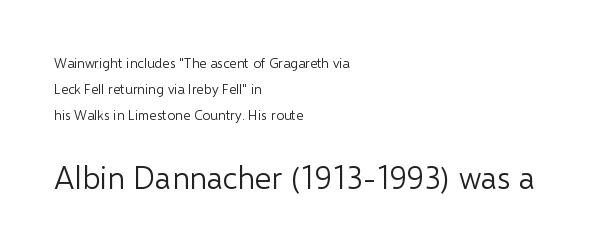
Unlike italic type, these characters show no tilt at all. Anything drawn beneath the words? Only blank space. Casual observation: everything's shoved over to the left. The passage shown is not bold in any degree. Visually, the bottom section dominates because its glyphs are scaled up.
